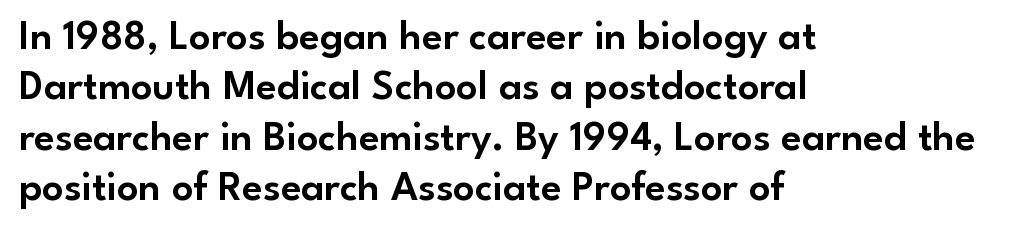
The image shows 42 px sans-serif type, upright; set left-aligned, line spacing 1.2x, normal letter spacing, not underlined; low stroke contrast and a small x-height.
